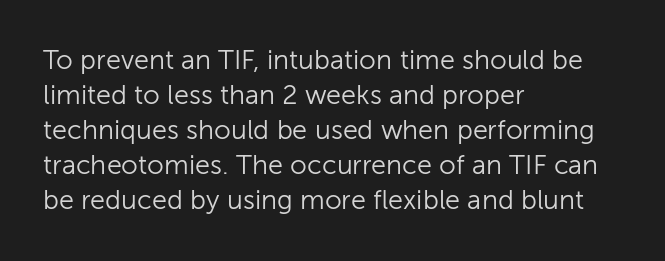
Q: Is the text bold? A: No.
Q: Is the text italic (slanted)? A: No, it is upright.
Q: Is the text underlined? A: No.
Q: How is the paragraph aligned? A: Left-aligned.
Q: Is the spacing between letters normal or unusually wide? A: Normal.
Q: Is the spacing between lines tight, normal or loose? A: Normal.
